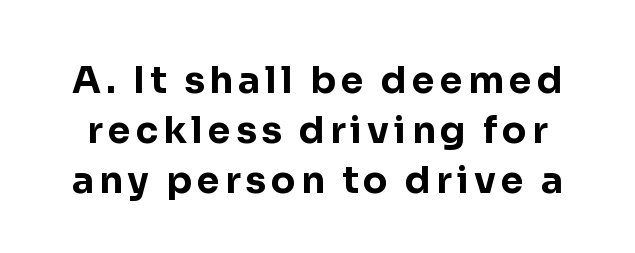
Italic? Not at all — the glyphs are vertical. Strong, thick strokes mark this as bold type. What kind of face is this? One without serifs — a sans. Has an underline been added? It has not. Do the characters align in a grid? No, the font is proportional.
